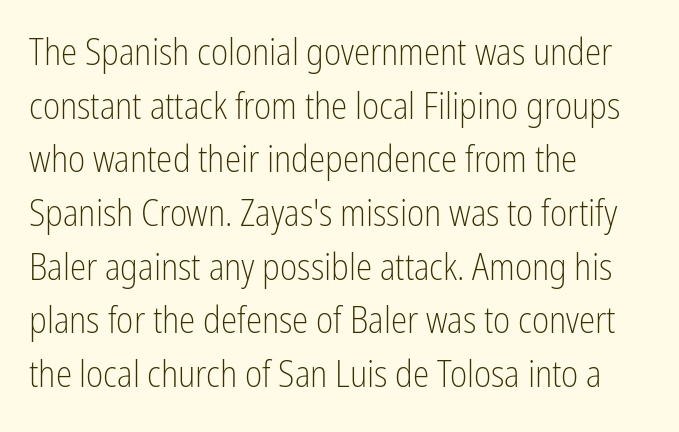
The image shows 37 px light, condensed sans-serif type, upright; set left-aligned, normal line spacing (1.45x), normal letter spacing, not underlined; low stroke contrast and a medium x-height.
